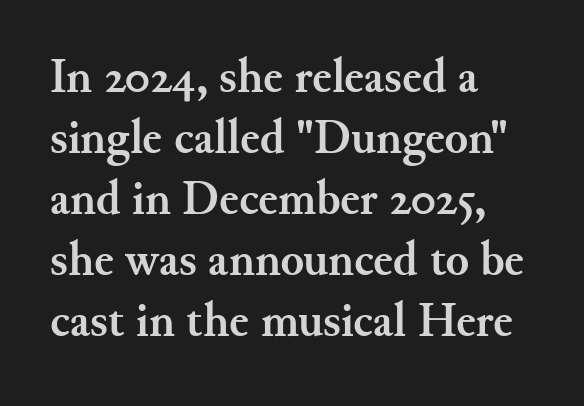
The image shows 48 px semibold serif type, upright; set left-aligned, normal line spacing (1.27x), normal letter spacing, not underlined; medium stroke contrast and a small x-height.
